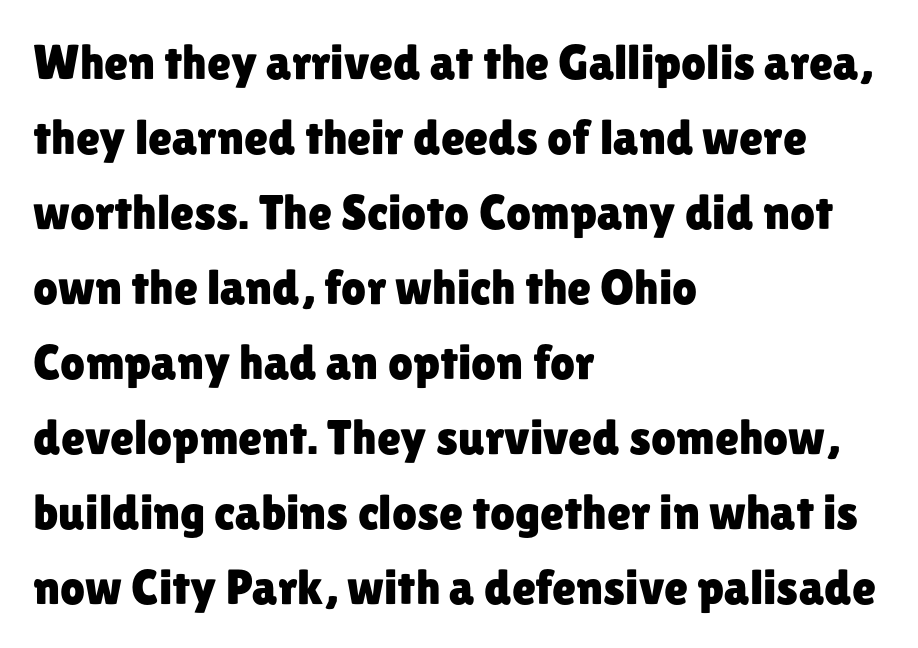
Think of a printed novel: that variable character pitch is what you see here. The rows are spaced the way most documents space them. No extra tracking has been applied to these lines. This rendering features lettering with no underline. You can tell it's not italic because the verticals are truly vertical.
